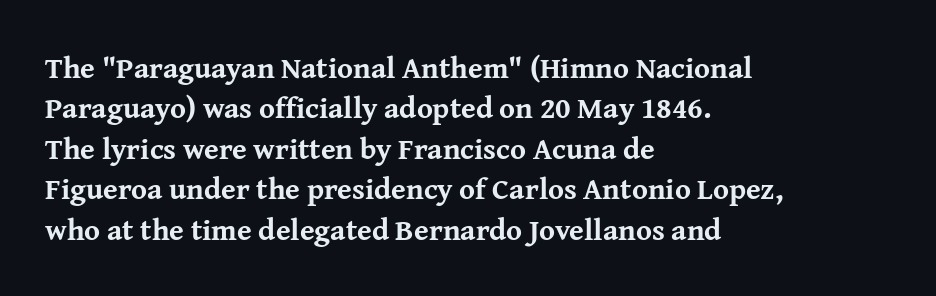
The typesetter chose a ragged-right arrangement here. The face used here is rendered with its standard letterfit. These lines are rendered in a variable-pitch font. Whoever set this chose a conventional vertical rhythm.
